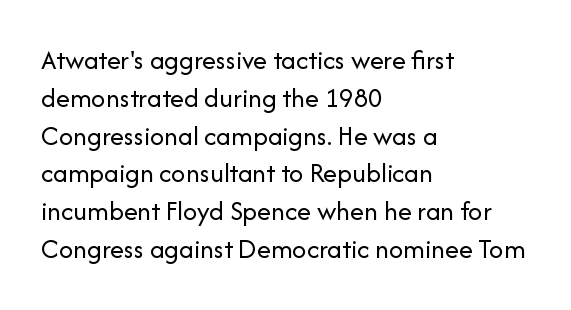
{"serif": "no", "italic": "no", "bold": "no", "weight": "regular", "width": "normal", "stroke_contrast": "low", "x_height": "medium", "monospaced": "no", "underline": "no", "align": "left", "line_spacing": "normal", "line_spacing_ratio": 1.35, "letter_spacing": "normal", "letter_spacing_em": 0.0, "glyph_px": 28}
